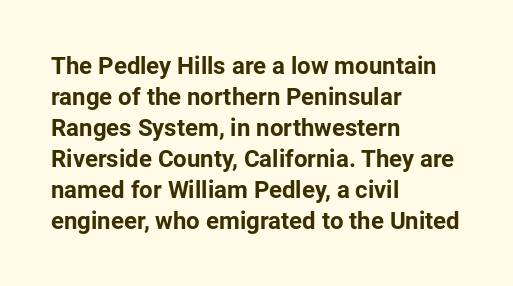
Q: Is the text bold? A: Yes.
Q: Is the text italic (slanted)? A: No, it is upright.
Q: Is the text underlined? A: No.
Q: How is the paragraph aligned? A: Left-aligned.
Q: Is the spacing between letters normal or unusually wide? A: Normal.
Q: Is the spacing between lines tight, normal or loose? A: Normal.
